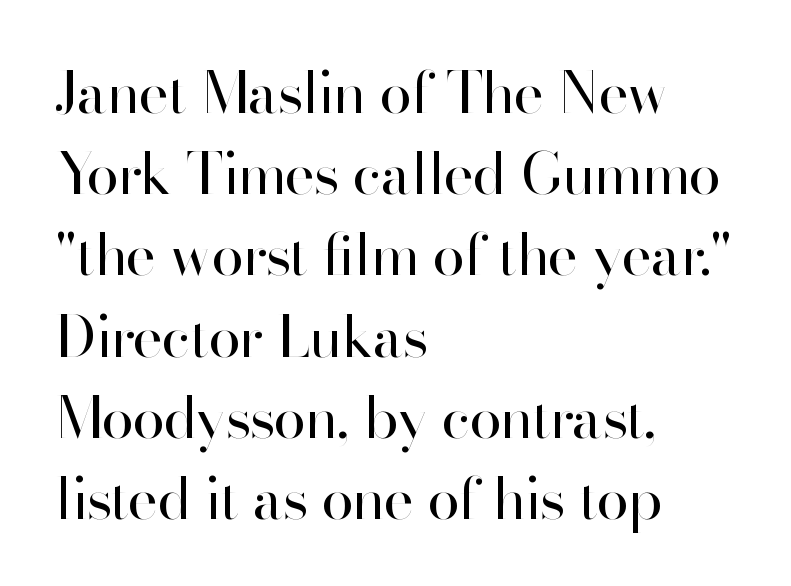
The image shows 58 px regular-weight sans-serif type, upright; set left-aligned, normal line spacing (1.4x), normal letter spacing, not underlined; high stroke contrast and a small x-height.
